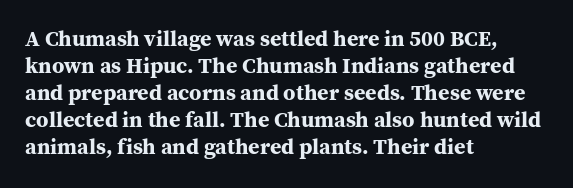
The image shows 22 px bold type, upright; set left-aligned, line spacing 1.23x, normal letter spacing, not underlined.
